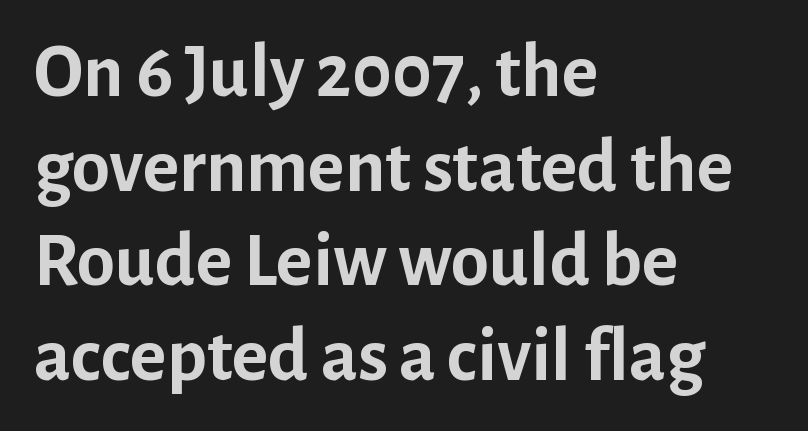
Nope, no serifs anywhere on these letters. Note the varied advance widths — an 'i' is clearly narrower than an 'm'. The letters stand straight up with perfectly vertical stems. Glyph-to-glyph distance matches everyday printed text. Strong, thick strokes mark this as bold type.
